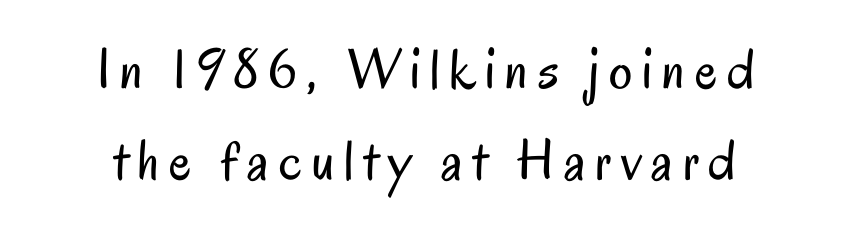
The image shows 58 px regular-weight, condensed sans-serif type, upright; set centered, normal line spacing (1.57x), not underlined; low stroke contrast and a small x-height.
